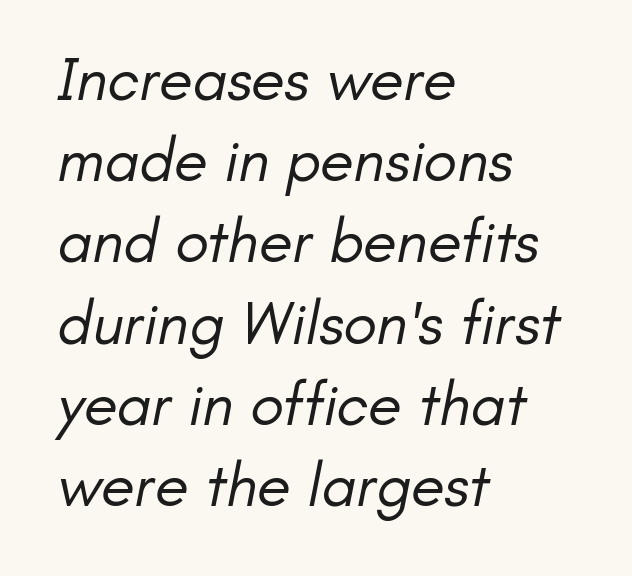
Q: Is the text bold? A: No.
Q: Is the typeface a serif or a sans-serif typeface? A: Sans-serif.
Q: Is the text underlined? A: No.
Q: How is the paragraph aligned? A: Left-aligned.
Q: Is the spacing between letters normal or unusually wide? A: Normal.
Q: Is the spacing between lines tight, normal or loose? A: Normal.
Q: Width (condensed, normal, or wide)? A: Normal.
Q: Stroke contrast? A: Low.
Q: x-height? A: Small.
Q: Monospaced? A: No.
